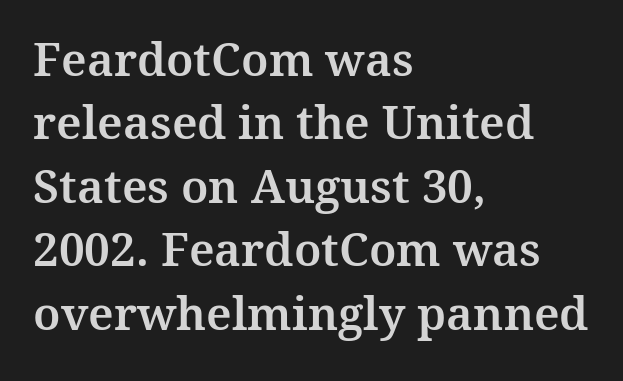
The image shows 46 px serif type, upright; set left-aligned, normal line spacing (1.38x), normal letter spacing, not underlined; medium stroke contrast and a medium x-height.
